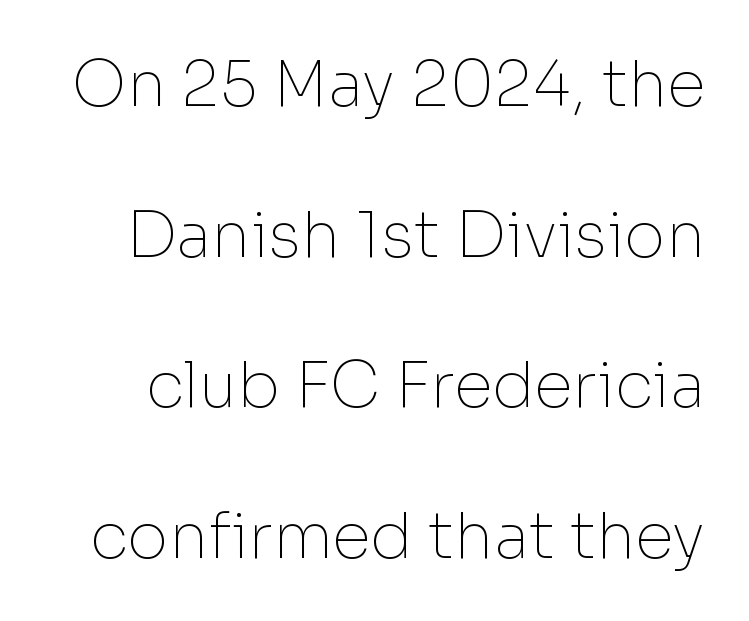
Q: Is the text bold? A: No.
Q: Is the text italic (slanted)? A: No, it is upright.
Q: Is the typeface a serif or a sans-serif typeface? A: Sans-serif.
Q: Is the text underlined? A: No.
Q: Is the spacing between letters normal or unusually wide? A: Normal.
Q: Is the spacing between lines tight, normal or loose? A: Loose.
Q: Width (condensed, normal, or wide)? A: Normal.
Q: Stroke contrast? A: Low.
Q: x-height? A: Medium.
Q: Monospaced? A: No.
